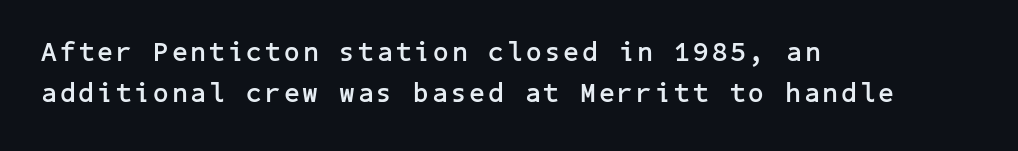
This sample uses an upright cut, with every glyph sitting square on the baseline. Normally led — the rows are evenly, conventionally spaced. Every letter is thick-stroked: bold, no question. The lines in this sample share a left origin and differ only in where they stop. No word sits above an underline.
